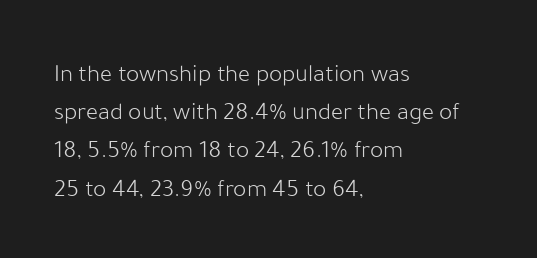
The image shows 25 px text type, upright; set left-aligned, normal line spacing (1.53x), normal letter spacing, not underlined.
